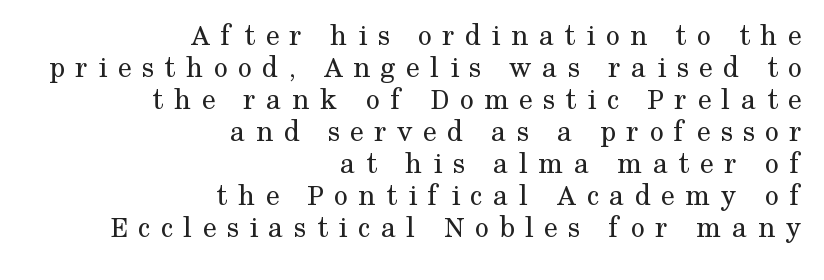
{"serif": "yes", "italic": "no", "bold": "no", "weight": "regular", "width": "normal", "stroke_contrast": "medium", "x_height": "medium", "monospaced": "no", "underline": "no", "align": "right", "line_spacing": "tight", "line_spacing_ratio": 1.03, "letter_spacing": "wide", "letter_spacing_em": 0.33, "glyph_px": 31}
